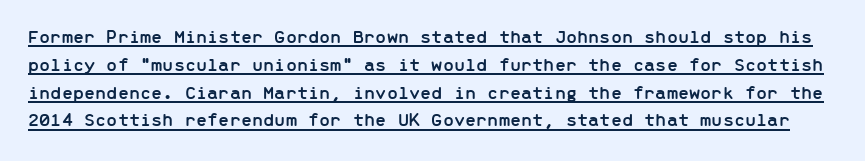
The image shows 20 px text type, upright; set normal line spacing (1.39x), normal letter spacing, underlined.
